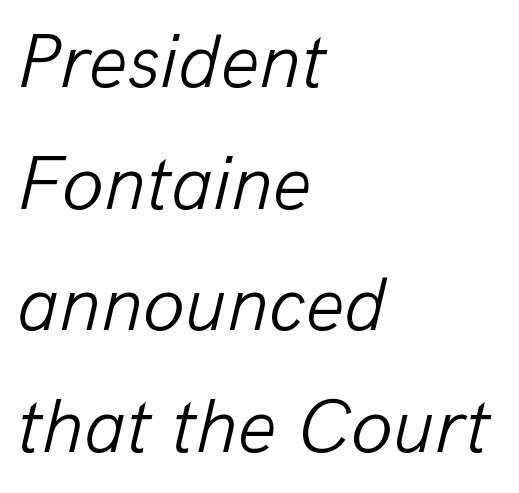
Honestly, the row spacing looks completely unremarkable. Stems here are at most as thick as an everyday book face. An italicized treatment has been applied to the whole sample. The setting favours the left margin, as ordinary paragraphs usually do. The tracking reads as untouched default to a designer's eye. Just letters on the line, the space beneath them empty.
